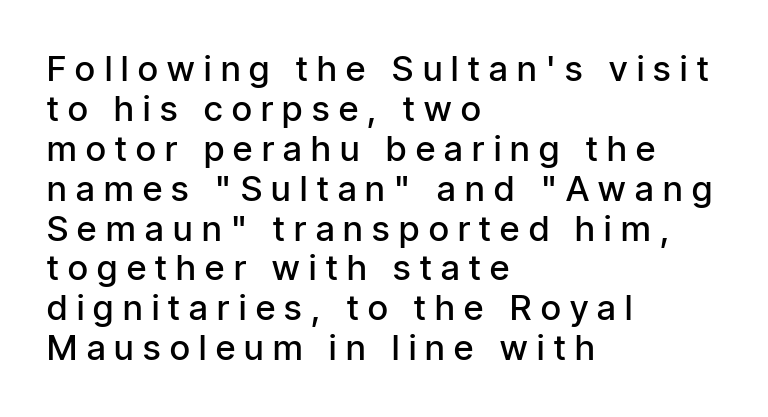
Q: Is the text bold? A: Semi-bold.
Q: Is the text italic (slanted)? A: No, it is upright.
Q: Is the typeface a serif or a sans-serif typeface? A: Sans-serif.
Q: Is the text underlined? A: No.
Q: How is the paragraph aligned? A: Left-aligned.
Q: Is the spacing between letters normal or unusually wide? A: Unusually wide.
Q: Is the spacing between lines tight, normal or loose? A: Tight.
Q: Width (condensed, normal, or wide)? A: Condensed.
Q: Stroke contrast? A: Low.
Q: x-height? A: Medium.
Q: Monospaced? A: No.
